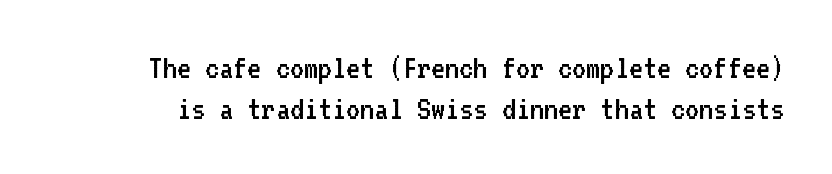
{"serif": "no", "italic": "no", "bold": "no", "weight": "regular", "width": "normal", "stroke_contrast": "low", "x_height": "medium", "monospaced": "yes", "underline": "no", "line_spacing_ratio": 1.2, "letter_spacing": "normal", "letter_spacing_em": 0.0, "glyph_px": 34}
